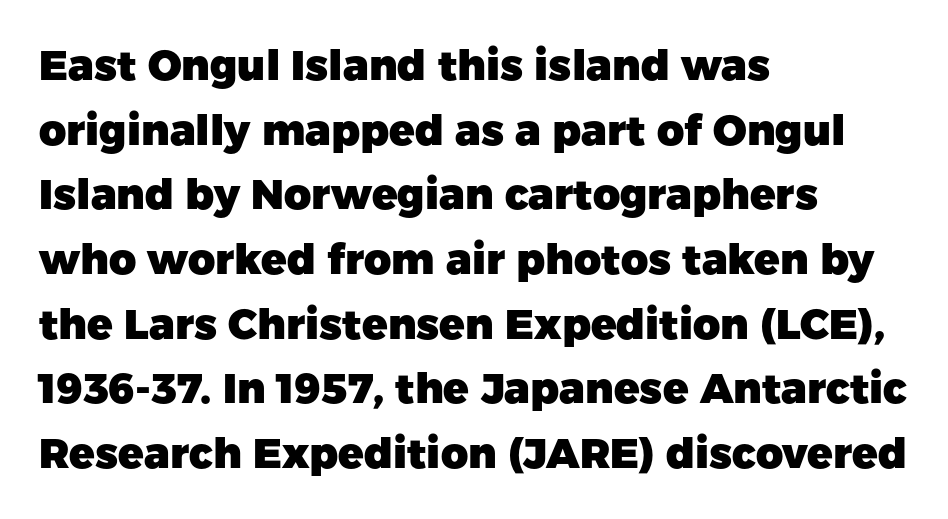
Check the space under the baseline: it is left empty. A typesetter would call this proportional, since set widths differ per character. Does the leading feel generous? No, just average. The type sits square on the baseline with zero lean.
